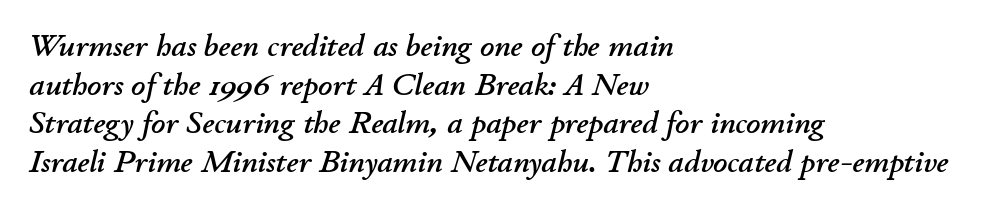
Typeset ragged right — the left edge is the straight one. Each letter keeps its own natural width here, so spacing adapts to shape. An italicized treatment has been applied to the whole sample. The lines sit at an ordinary, default distance from one another.
